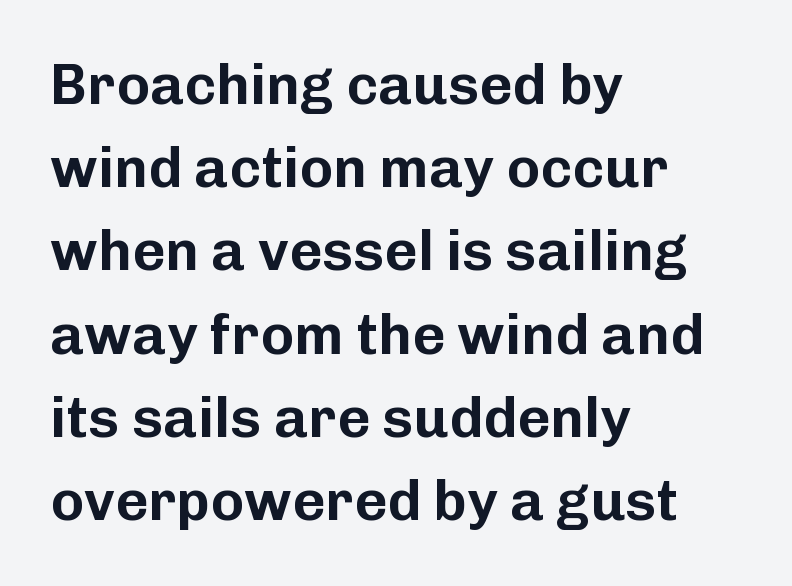
The image shows 57 px sans-serif type, upright; set left-aligned, normal line spacing (1.46x), normal letter spacing, not underlined; low stroke contrast and a medium x-height.
